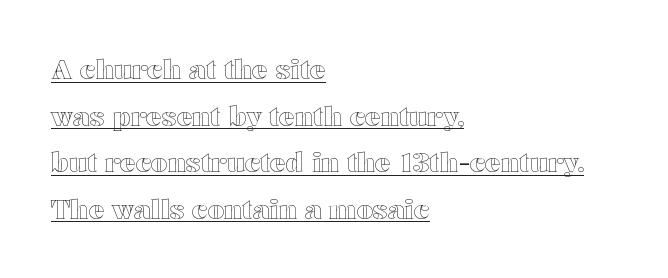
Q: Is the text italic (slanted)? A: No, it is upright.
Q: Is the text underlined? A: Yes.
Q: How is the paragraph aligned? A: Left-aligned.
Q: Is the spacing between letters normal or unusually wide? A: Normal.
